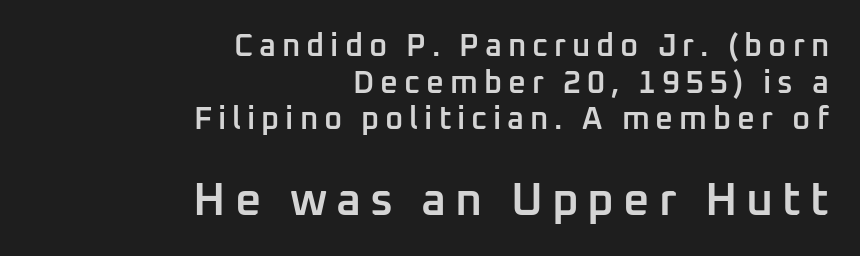
The lines are quadded right. Note the varied advance widths — an 'i' is clearly narrower than an 'm'. No feet cap the strokes, marking this as sans-serif type. Designer's note — italics off, roman on. Typesetter's note — lower block bumped up in size, upper block left smaller.
